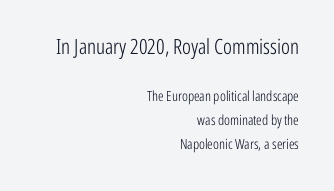
Q: Is the text bold? A: No.
Q: Is the text italic (slanted)? A: No, it is upright.
Q: Is the text underlined? A: No.
Q: How is the paragraph aligned? A: Right-aligned.
Q: Is the spacing between letters normal or unusually wide? A: Normal.
Q: Which block of text is set in a larger size, the first (top) or the second (bottom)? A: The first (top) one.
